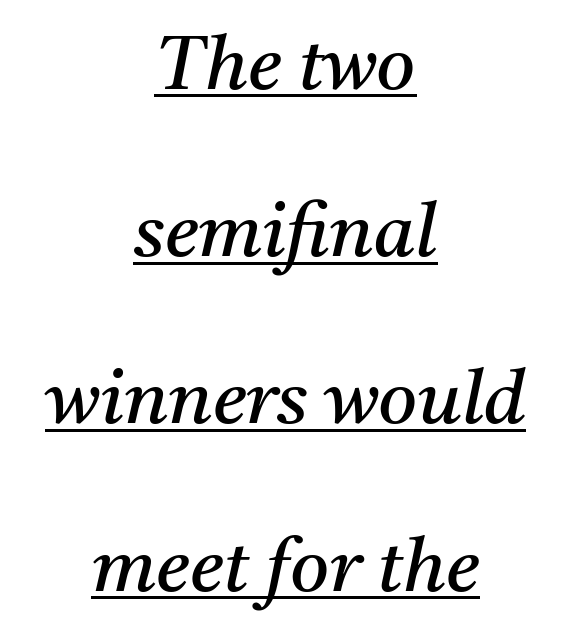
The passage shown is not bold in any degree. The passage shown is underscored from start to finish. Character widths vary here, with narrow letters taking less room than wide ones. Loosely led — the rows are spread out. Does the type have serifs? Yes, each stem ends in a small foot. Is the block centered? Yes — each line is placed symmetrically about the middle.
